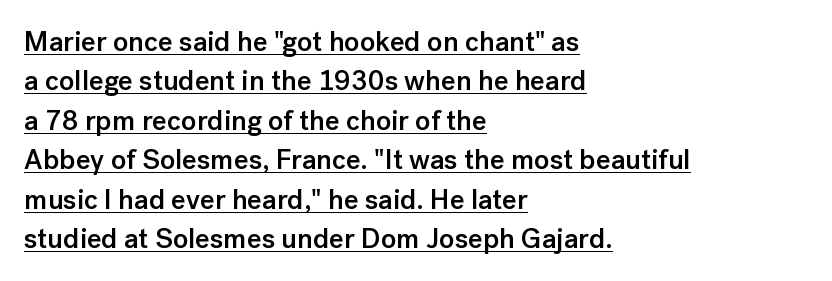
The image shows 28 px semibold sans-serif type, upright; set left-aligned, normal line spacing (1.41x), normal letter spacing, underlined; low stroke contrast and a medium x-height.
